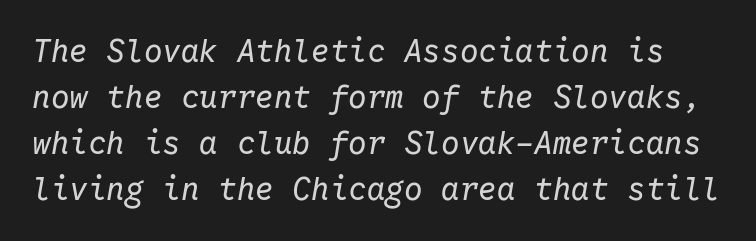
{"italic": "yes", "lean": "right", "slant_degrees": 10, "bold": "no", "weight": "regular", "width": "normal", "stroke_contrast": "low", "x_height": "medium", "monospaced": "yes", "underline": "no", "line_spacing": "normal", "line_spacing_ratio": 1.48, "letter_spacing": "normal", "letter_spacing_em": 0.0, "glyph_px": 31}
